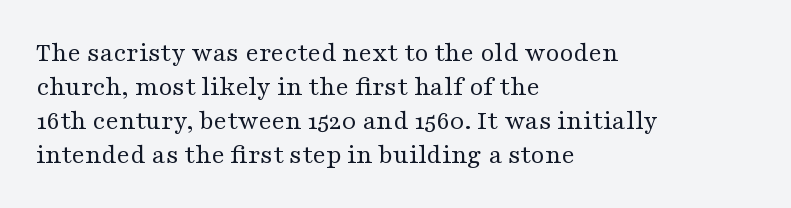
{"serif": "yes", "italic": "no", "bold": "no", "weight": "regular", "width": "wide", "stroke_contrast": "medium", "x_height": "medium", "monospaced": "no", "underline": "no", "align": "left", "line_spacing_ratio": 1.21, "letter_spacing": "normal", "letter_spacing_em": 0.0, "glyph_px": 28}
